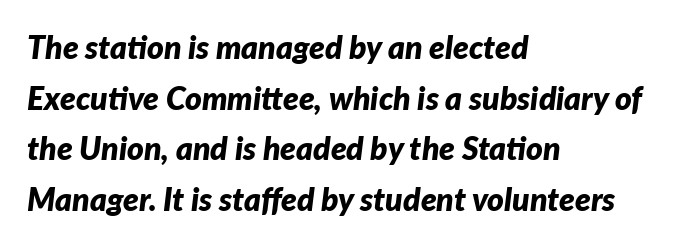
Each letter keeps its own natural width here, so spacing adapts to shape. The tracking reads as untouched default to a designer's eye. If you drew a line through each stem, it would be angled. Type without underlining. The passage shown is emphatically bold. These lines sit exactly where default settings would place them.
